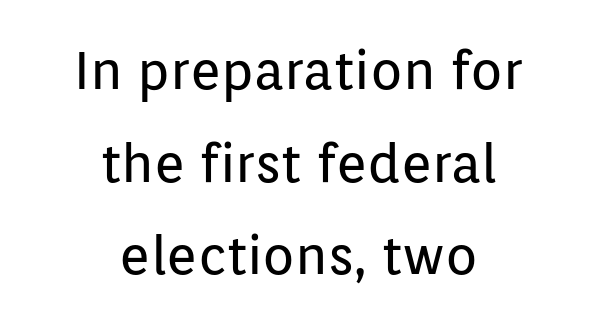
Nobody drew a line under any word here. Spacing verdict: proportional, widths tailored to each character. On a weight scale, this lands at 450 or below. A sans-serif font was chosen for this passage.
